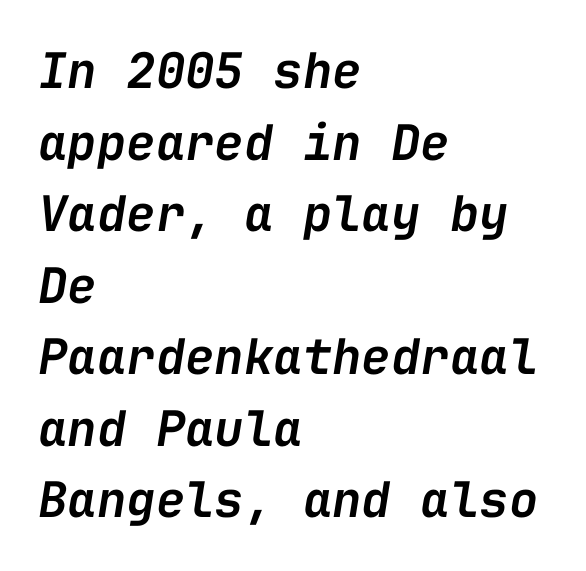
The image shows 49 px semibold type, italic (leaning right), monospaced; set left-aligned, normal line spacing (1.46x), normal letter spacing, not underlined; low stroke contrast and a medium x-height.
